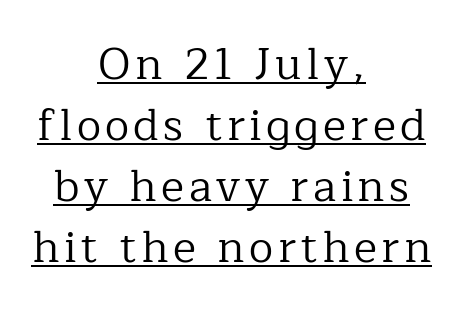
Q: Is the text bold? A: No.
Q: Is the text italic (slanted)? A: No, it is upright.
Q: Is the typeface a serif or a sans-serif typeface? A: Serif.
Q: Is the text underlined? A: Yes.
Q: How is the paragraph aligned? A: Centered.
Q: Is the spacing between lines tight, normal or loose? A: Normal.
Q: Width (condensed, normal, or wide)? A: Normal.
Q: Stroke contrast? A: Low.
Q: x-height? A: Medium.
Q: Monospaced? A: No.
